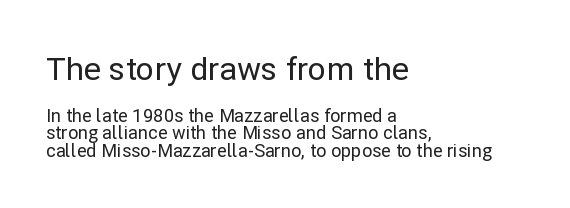
{"serif": "no", "italic": "no", "width": "normal", "stroke_contrast": "low", "x_height": "medium", "monospaced": "no", "underline": "no", "align": "left", "line_spacing": "tight", "line_spacing_ratio": 0.97, "letter_spacing": "normal", "letter_spacing_em": 0.0, "larger_block": "first", "size_ratio": 1.78, "glyph_px": 32}
